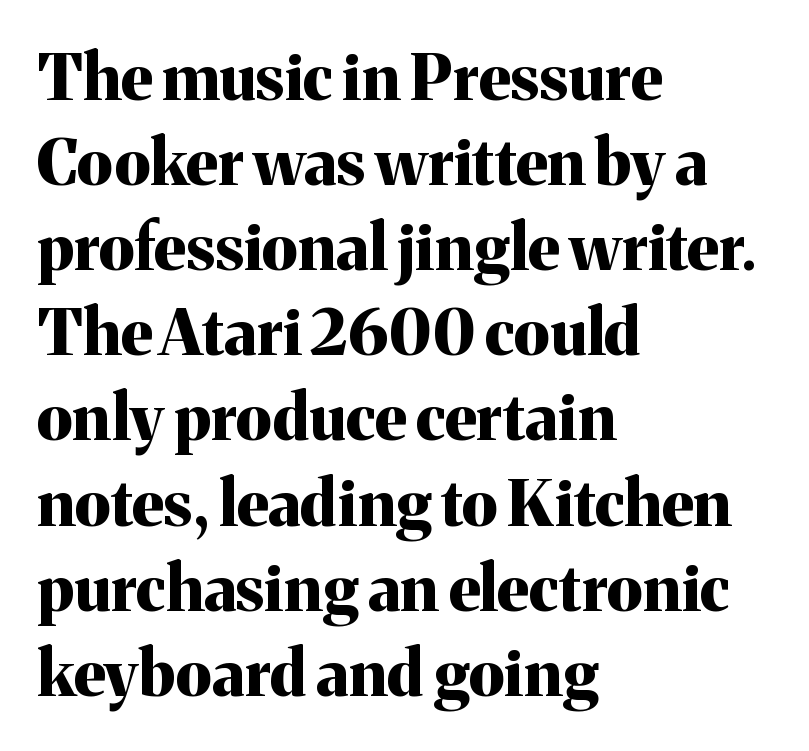
Q: Is the text bold? A: Yes.
Q: Is the text italic (slanted)? A: No, it is upright.
Q: Is the typeface a serif or a sans-serif typeface? A: Serif.
Q: Is the text underlined? A: No.
Q: How is the paragraph aligned? A: Left-aligned.
Q: Is the spacing between letters normal or unusually wide? A: Normal.
Q: Is the spacing between lines tight, normal or loose? A: Normal.
Q: Width (condensed, normal, or wide)? A: Normal.
Q: Stroke contrast? A: Medium.
Q: x-height? A: Medium.
Q: Monospaced? A: No.
